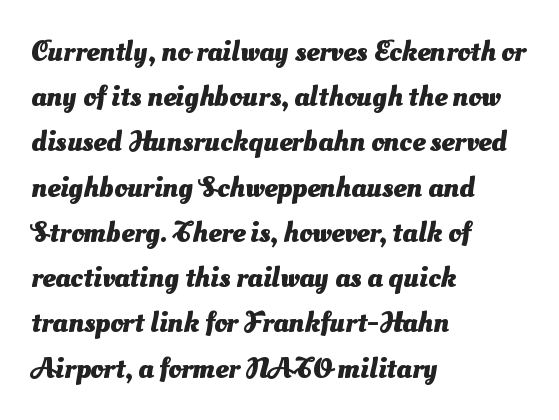
The image shows 29 px heavy sans-serif type; set left-aligned, normal line spacing (1.56x), normal letter spacing, not underlined; medium stroke contrast and a small x-height.
